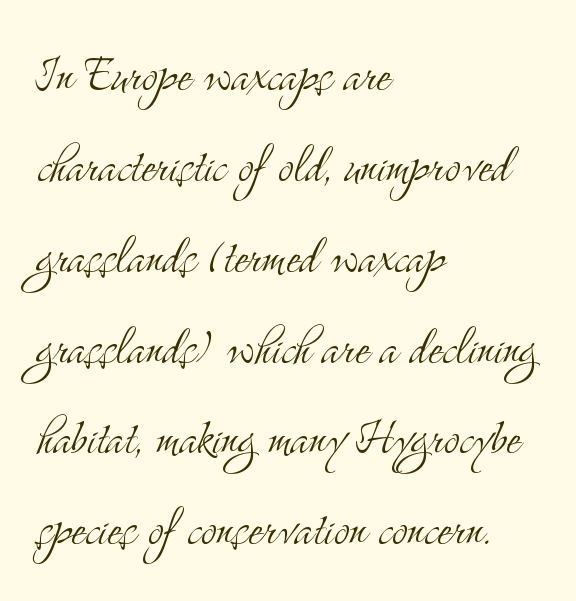
{"serif": "yes", "bold": "no", "weight": "light", "width": "condensed", "stroke_contrast": "medium", "x_height": "small", "monospaced": "no", "underline": "no", "align": "left", "line_spacing": "normal", "line_spacing_ratio": 1.54, "letter_spacing": "normal", "letter_spacing_em": 0.0, "glyph_px": 59}
